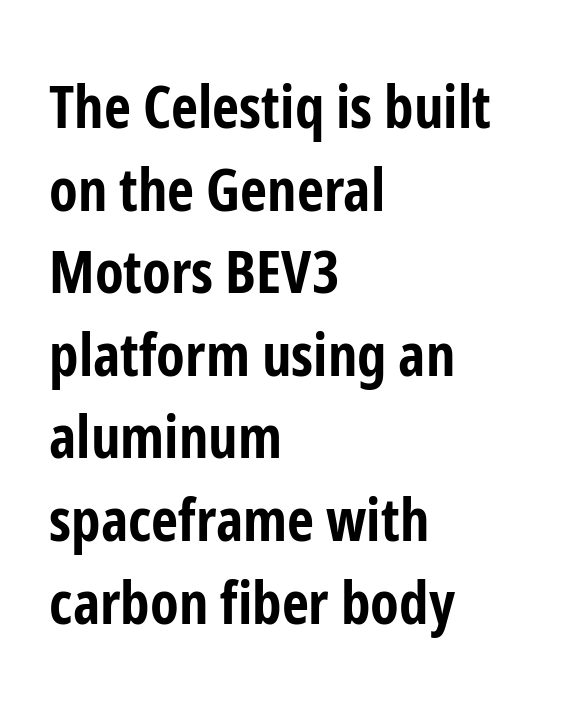
{"serif": "no", "italic": "no", "bold": "yes", "weight": "bold", "width": "condensed", "stroke_contrast": "low", "x_height": "medium", "monospaced": "no", "underline": "no", "align": "left", "line_spacing": "normal", "line_spacing_ratio": 1.4, "letter_spacing": "normal", "letter_spacing_em": 0.0, "glyph_px": 59}
